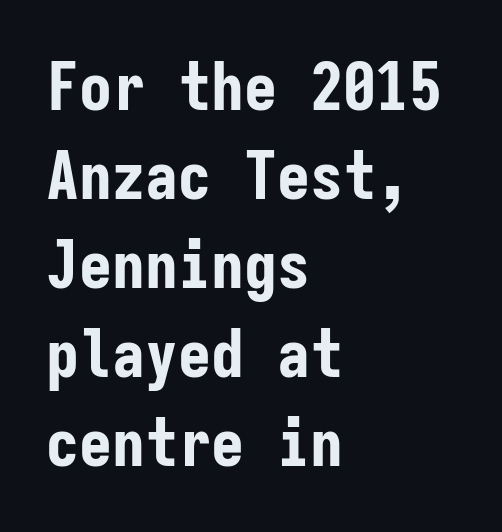
The image shows 66 px bold, condensed sans-serif type, upright, monospaced; set left-aligned, normal line spacing (1.35x), normal letter spacing, not underlined; low stroke contrast and a medium x-height.
